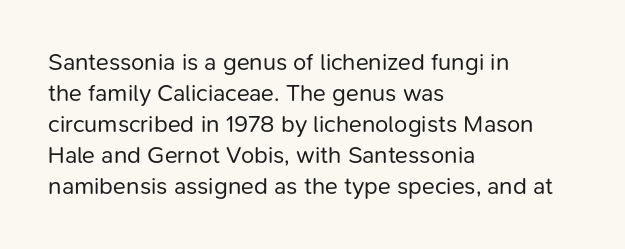
{"italic": "no", "bold": "no", "underline": "no", "align": "left", "line_spacing": "normal", "line_spacing_ratio": 1.29, "letter_spacing": "normal", "letter_spacing_em": 0.0, "glyph_px": 24}
